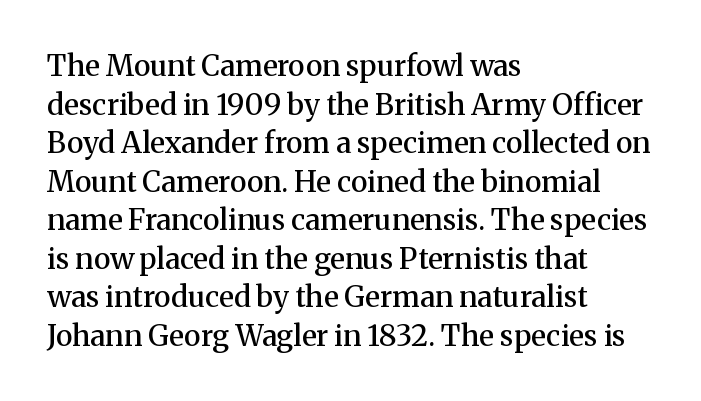
{"serif": "yes", "italic": "no", "bold": "semi", "weight": "semibold", "width": "normal", "stroke_contrast": "medium", "x_height": "medium", "monospaced": "no", "underline": "no", "align": "left", "line_spacing": "normal", "line_spacing_ratio": 1.33, "letter_spacing": "normal", "letter_spacing_em": 0.0, "glyph_px": 29}
